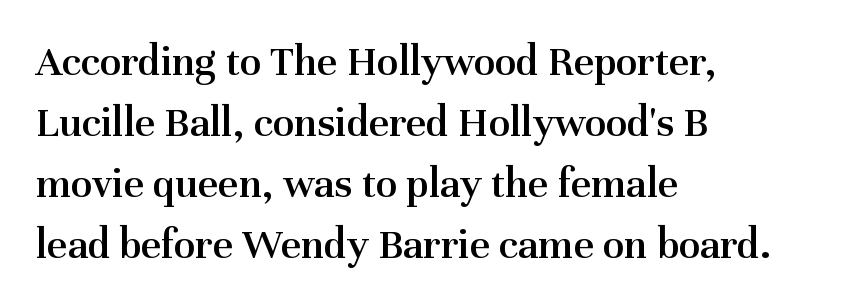
Q: Is the text bold? A: Semi-bold.
Q: Is the text italic (slanted)? A: No, it is upright.
Q: Is the typeface a serif or a sans-serif typeface? A: Serif.
Q: Is the text underlined? A: No.
Q: How is the paragraph aligned? A: Left-aligned.
Q: Is the spacing between letters normal or unusually wide? A: Normal.
Q: Is the spacing between lines tight, normal or loose? A: Normal.
Q: Width (condensed, normal, or wide)? A: Normal.
Q: Stroke contrast? A: Medium.
Q: x-height? A: Medium.
Q: Monospaced? A: No.
